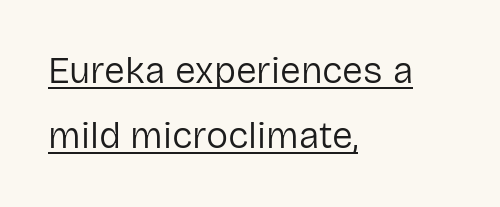
The image shows 37 px regular-weight sans-serif type, upright; set left-aligned, line spacing 1.76x, normal letter spacing, underlined; low stroke contrast and a medium x-height.
